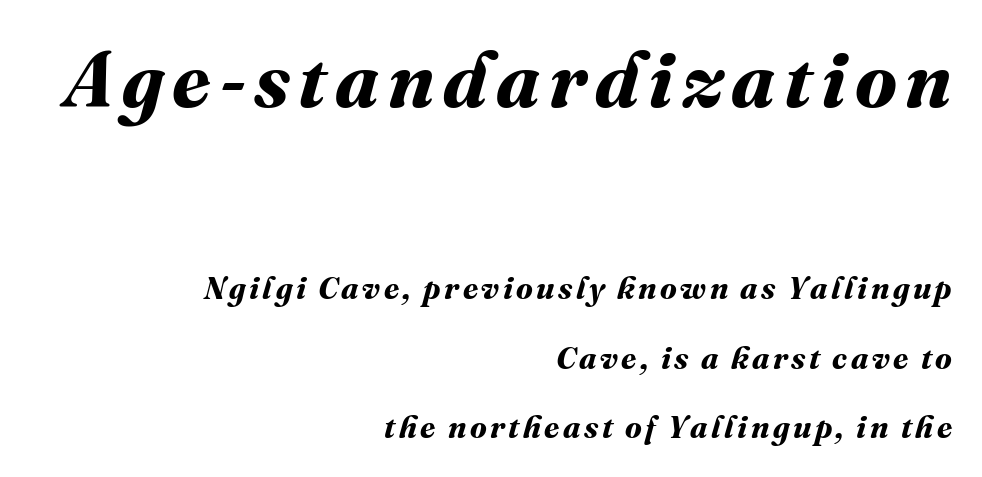
The image shows 78 px bold type; set right-aligned, loose line spacing (2.25x), not underlined; the first (top) block is 2.52x larger; medium stroke contrast and a medium x-height.
